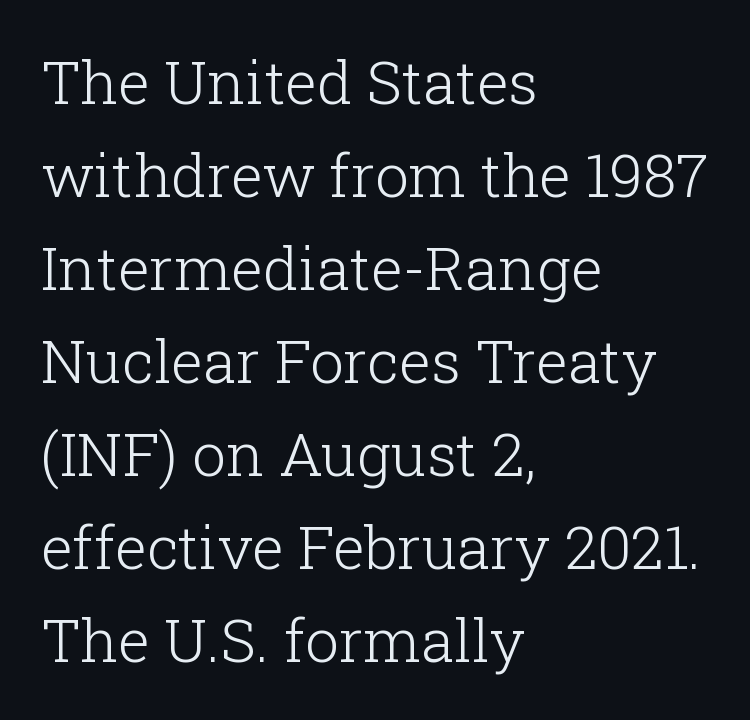
Counters stay open thanks to moderate or lighter strokes. Italic? Not at all — the glyphs are vertical. Check the space under the baseline: it is left empty. A normal amount of white space separates one row of letters from the next. Glyph-to-glyph distance matches everyday printed text.
